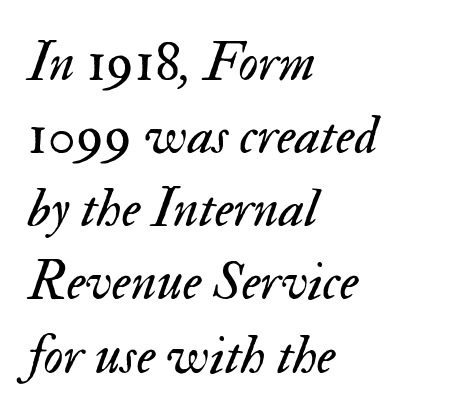
The image shows 55 px regular-weight type, italic (leaning right); set left-aligned, normal line spacing (1.33x), normal letter spacing, not underlined; medium stroke contrast and a small x-height.
